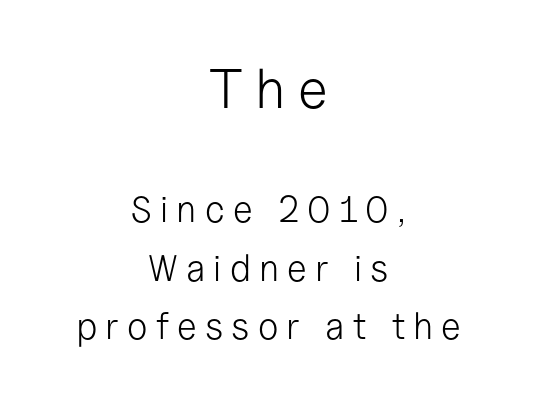
Every stem runs plumb, perpendicular to the baseline. Successive baselines arrive at the customary interval. The lines in this sample share a center point and differ in where they start and stop. The letters look calm and open, with moderate or lighter stems.
